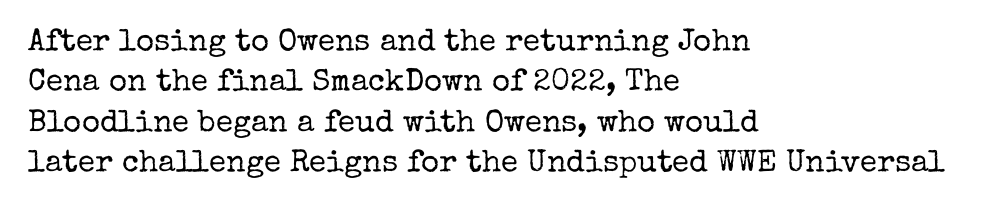
The image shows 31 px regular-weight serif type, upright; set left-aligned, normal line spacing (1.3x), normal letter spacing, not underlined; low stroke contrast and a medium x-height.
